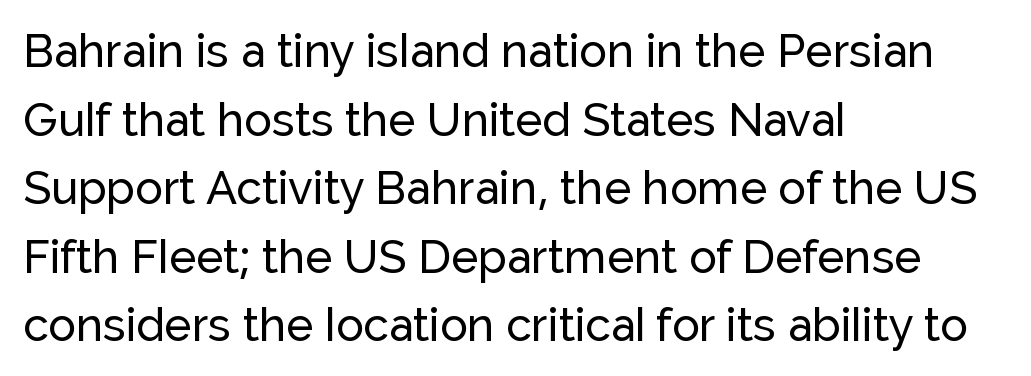
Q: Is the text italic (slanted)? A: No, it is upright.
Q: Is the typeface a serif or a sans-serif typeface? A: Sans-serif.
Q: Is the text underlined? A: No.
Q: How is the paragraph aligned? A: Left-aligned.
Q: Is the spacing between letters normal or unusually wide? A: Normal.
Q: Is the spacing between lines tight, normal or loose? A: Normal.
Q: Width (condensed, normal, or wide)? A: Normal.
Q: Stroke contrast? A: Low.
Q: x-height? A: Medium.
Q: Monospaced? A: No.
